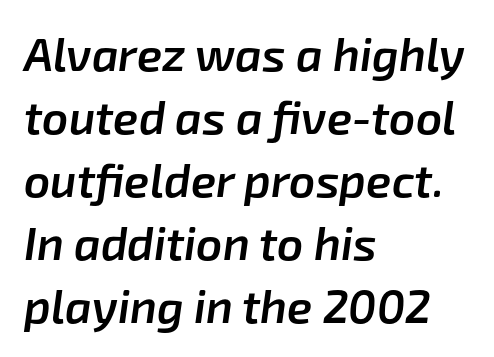
Q: Is the text bold? A: Semi-bold.
Q: Is the text italic (slanted)? A: Yes, it leans right by about 8 degrees.
Q: Is the text underlined? A: No.
Q: How is the paragraph aligned? A: Left-aligned.
Q: Is the spacing between letters normal or unusually wide? A: Normal.
Q: Is the spacing between lines tight, normal or loose? A: Normal.
Q: Width (condensed, normal, or wide)? A: Normal.
Q: Stroke contrast? A: Low.
Q: x-height? A: Medium.
Q: Monospaced? A: No.
